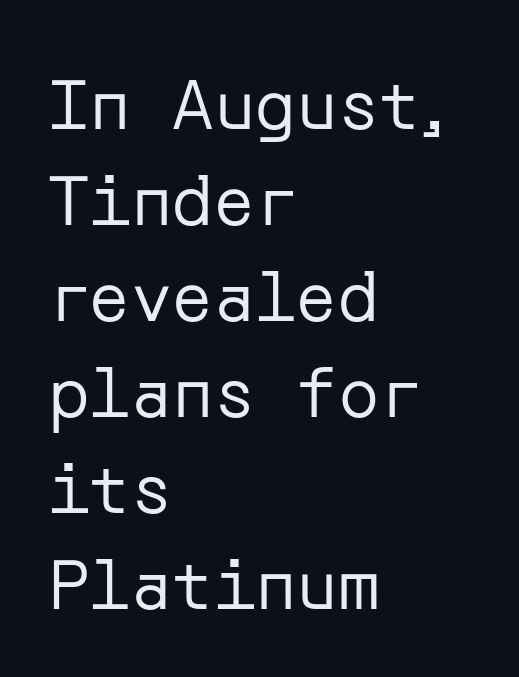
The image shows 69 px regular-weight sans-serif type, upright; set left-aligned, normal line spacing (1.39x), normal letter spacing, not underlined; low stroke contrast and a medium x-height.
